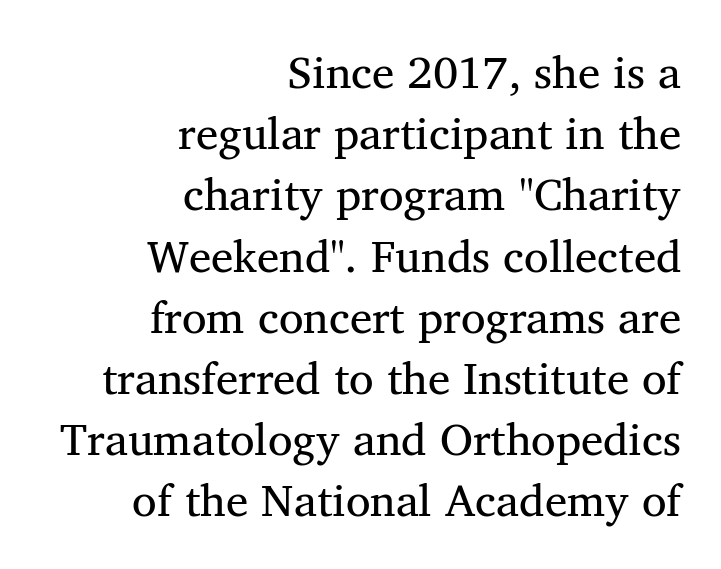
Compared with typical body copy, the letter spacing here is the same. Horizontally, the lines are justified to the trailing edge only. The letters advance in unequal steps, a hallmark of proportional type. Characters remain perfectly vertical along every line. Each letter's strokes conclude with small projecting serifs. The designer left line spacing at the default.
